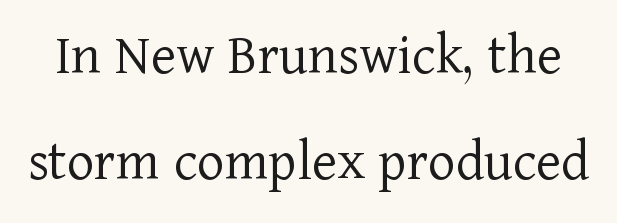
The image shows 59 px light serif type, upright; set line spacing 1.8x, normal letter spacing, not underlined; low stroke contrast and a medium x-height.
